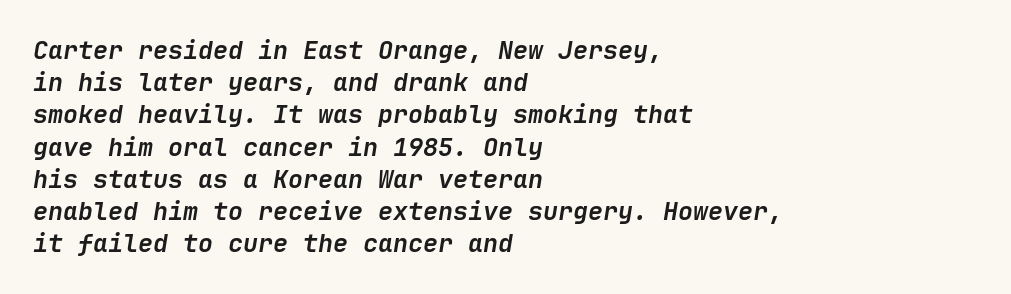
Q: Is the text bold? A: Yes.
Q: Is the text italic (slanted)? A: Yes, it leans right by about 9 degrees.
Q: Is the text underlined? A: No.
Q: How is the paragraph aligned? A: Left-aligned.
Q: Is the spacing between letters normal or unusually wide? A: Normal.
Q: Is the spacing between lines tight, normal or loose? A: Normal.
